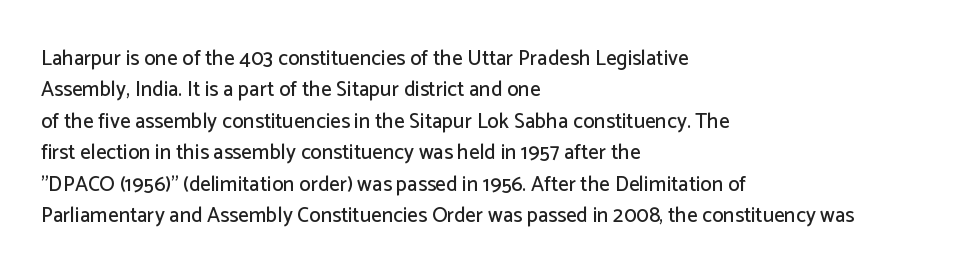
Unmarked baselines from the first word to the last. Every character sits straight up, as roman type does. The lines in this sample share a left origin and differ only in where they stop. Summary of vertical rhythm: regular, with standard interline spacing. Inter-character spacing is left at the font's built-in metrics.
